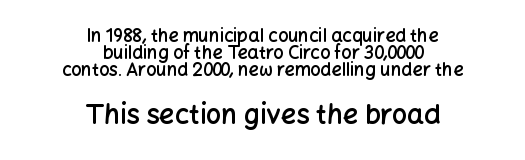
Honestly, the rows look squashed on top of each other. How are the letters spaced? Ordinarily, with no added tracking. If you squint, the bottom block still reads clearly — it's the larger of the two. Line starts and ends both wander, symmetrically. The glyphs are unaccompanied by any horizontal stroke below them.
